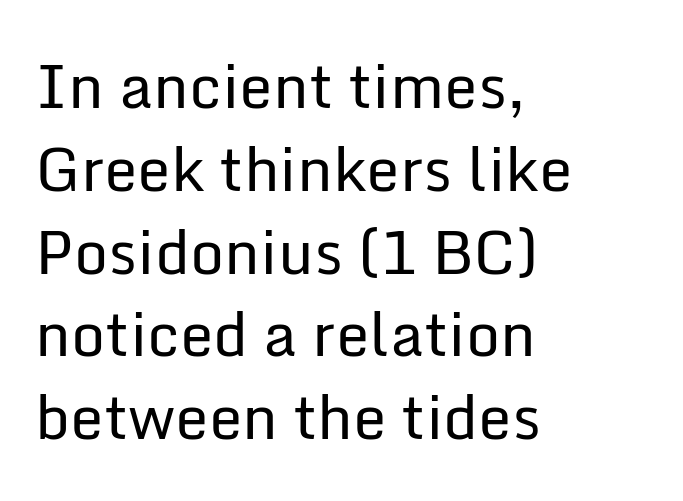
The image shows 60 px regular-weight sans-serif type, upright; set left-aligned, normal line spacing (1.38x), normal letter spacing, not underlined; low stroke contrast and a medium x-height.
